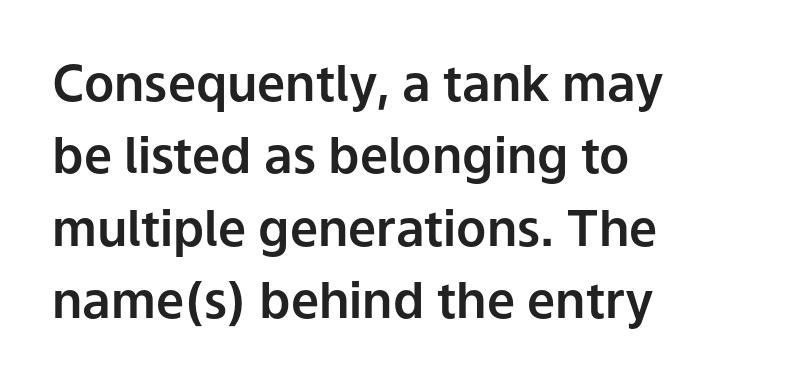
The ragged edge is on the right, which tells us the setting is flush left. If you drew a line through each stem, it would be perfectly vertical. Does the leading feel generous? No, just average. These lines are composed in type without serifs.
